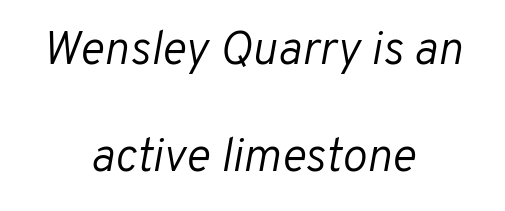
Style check: oblique. Vertical stems look standard width or narrower in stroke. This sample has the flowing, uneven cadence of proportional lettering. Compared with typical paragraphs, the rows here are farther apart. Nobody drew a line under any word here. Both edges are ragged and mirror each other, which tells us the setting is centered.
